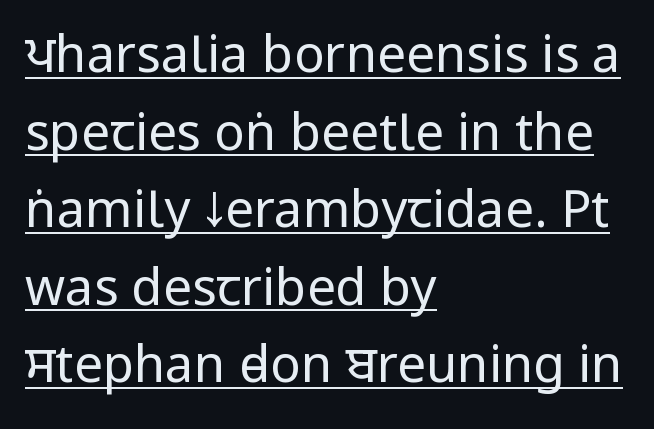
The image shows 51 px regular-weight, condensed sans-serif type, upright; set left-aligned, normal line spacing (1.52x), normal letter spacing, underlined; low stroke contrast and a large x-height.
